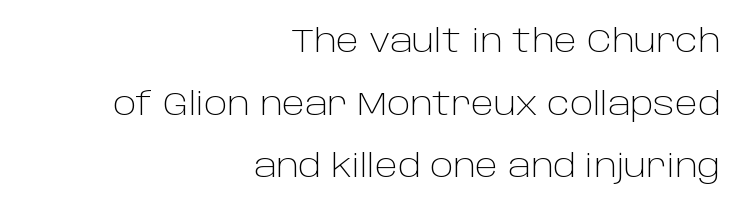
The image shows 31 px light sans-serif type, upright; set right-aligned, loose line spacing (2.02x), normal letter spacing, not underlined; low stroke contrast and a large x-height.
